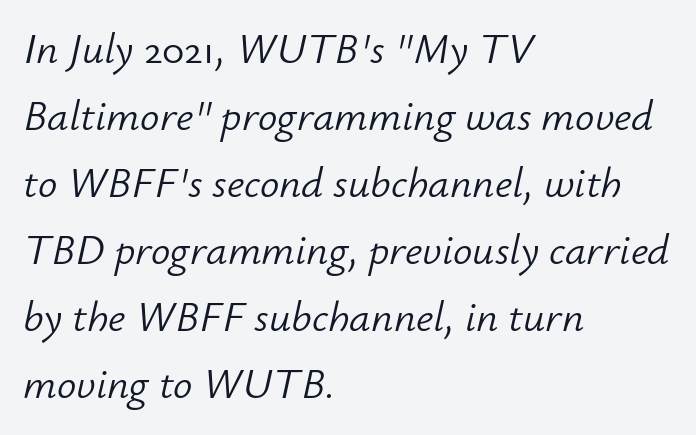
Q: Is the text bold? A: No.
Q: Is the text italic (slanted)? A: Yes, it leans right by about 12 degrees.
Q: Is the text underlined? A: No.
Q: How is the paragraph aligned? A: Left-aligned.
Q: Is the spacing between letters normal or unusually wide? A: Normal.
Q: Is the spacing between lines tight, normal or loose? A: Normal.
Q: Width (condensed, normal, or wide)? A: Normal.
Q: Stroke contrast? A: Low.
Q: x-height? A: Small.
Q: Monospaced? A: No.
